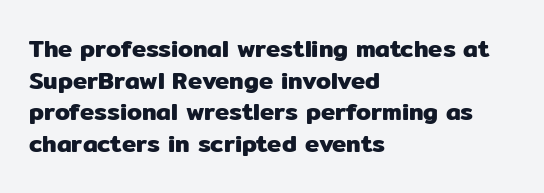
The letterforms sit shoulder to shoulder at normal distance. In terms of leading, this rendering sits right in the middle. The rendering anchors every line to the left-hand side. Style check: upright.
